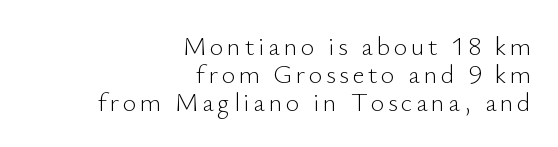
{"italic": "no", "bold": "no", "underline": "no", "align": "right", "line_spacing": "tight", "line_spacing_ratio": 1.08, "glyph_px": 26}
